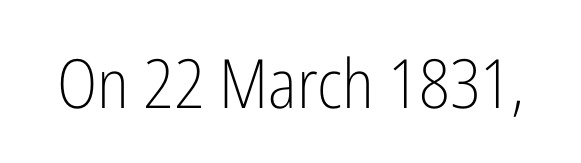
{"serif": "no", "italic": "no", "bold": "no", "weight": "light", "width": "condensed", "stroke_contrast": "low", "x_height": "medium", "monospaced": "no", "underline": "no", "letter_spacing": "normal", "letter_spacing_em": 0.0, "glyph_px": 68}
